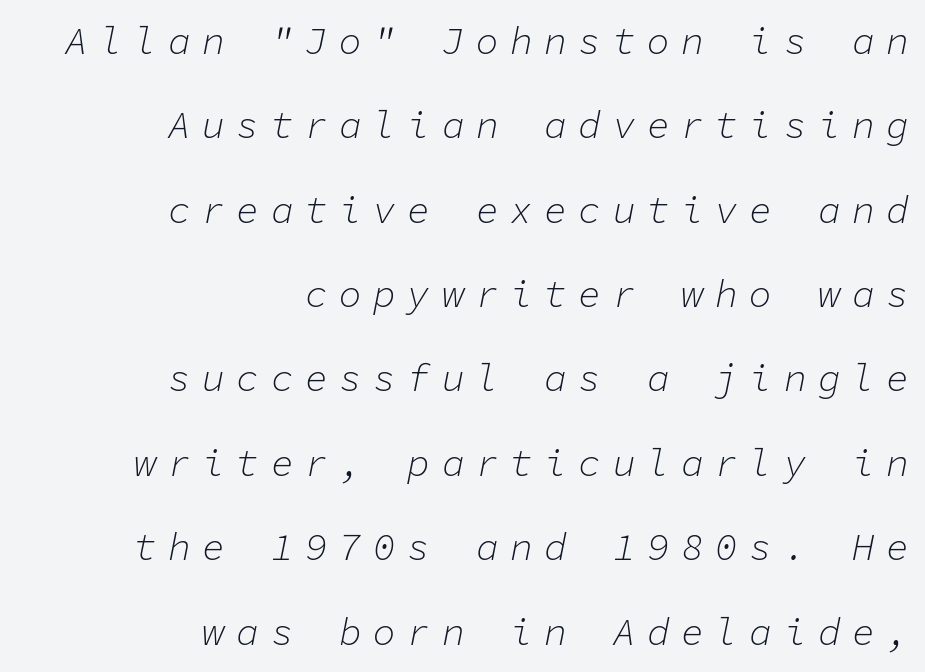
{"italic": "yes", "lean": "right", "slant_degrees": 11, "bold": "no", "weight": "light", "width": "normal", "stroke_contrast": "low", "x_height": "medium", "monospaced": "yes", "underline": "no", "align": "right", "line_spacing": "loose", "line_spacing_ratio": 2.22, "letter_spacing": "wide", "letter_spacing_em": 0.3, "glyph_px": 38}
